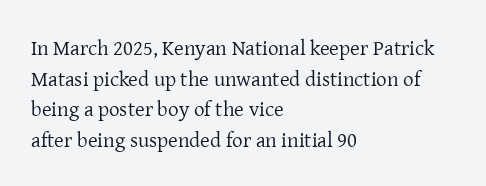
The image shows 21 px text type, upright; set left-aligned, normal line spacing (1.46x), normal letter spacing, not underlined.
